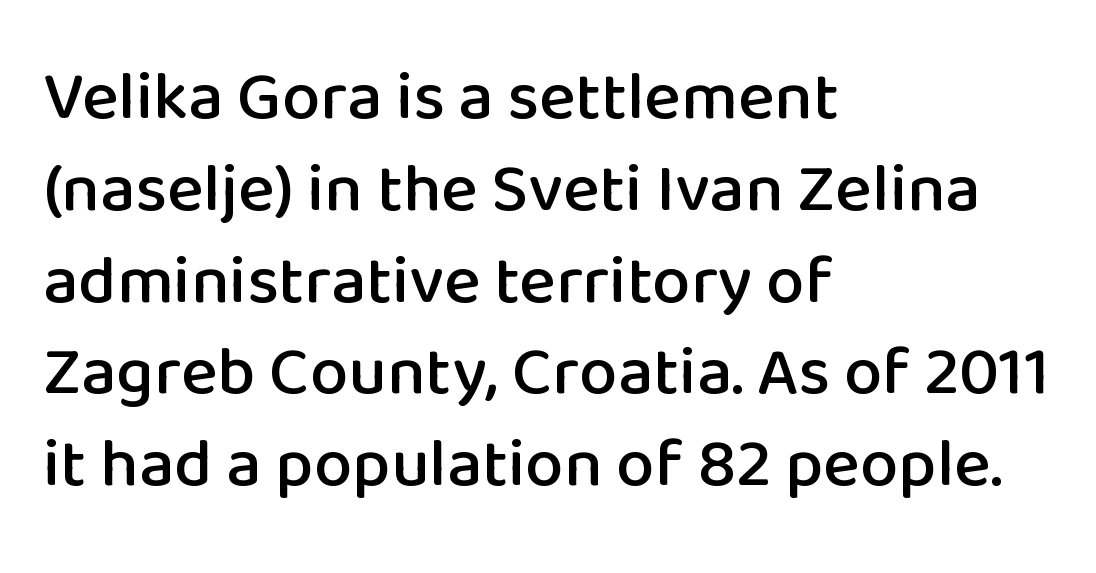
Q: Is the text italic (slanted)? A: No, it is upright.
Q: Is the typeface a serif or a sans-serif typeface? A: Sans-serif.
Q: Is the text underlined? A: No.
Q: How is the paragraph aligned? A: Left-aligned.
Q: Is the spacing between letters normal or unusually wide? A: Normal.
Q: Is the spacing between lines tight, normal or loose? A: Normal.
Q: Width (condensed, normal, or wide)? A: Normal.
Q: Stroke contrast? A: Low.
Q: x-height? A: Medium.
Q: Monospaced? A: No.
